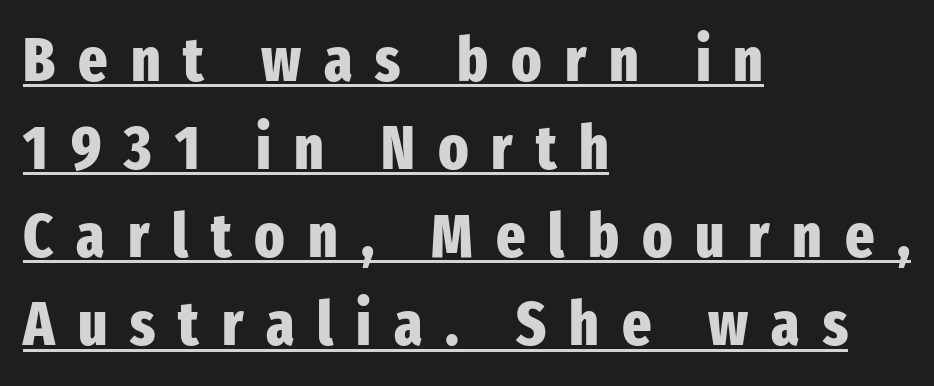
{"serif": "no", "italic": "no", "bold": "yes", "weight": "heavy", "width": "condensed", "stroke_contrast": "low", "x_height": "medium", "monospaced": "no", "underline": "yes", "align": "left", "line_spacing": "normal", "line_spacing_ratio": 1.42, "letter_spacing": "wide", "letter_spacing_em": 0.37, "glyph_px": 62}
